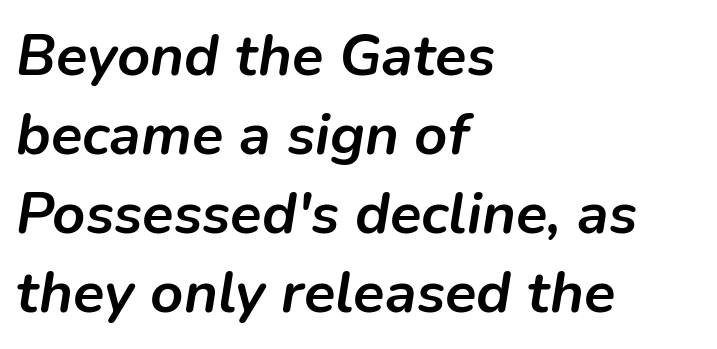
The image shows 58 px semibold type, italic (leaning right); set left-aligned, normal line spacing (1.36x), normal letter spacing, not underlined; low stroke contrast and a medium x-height.
